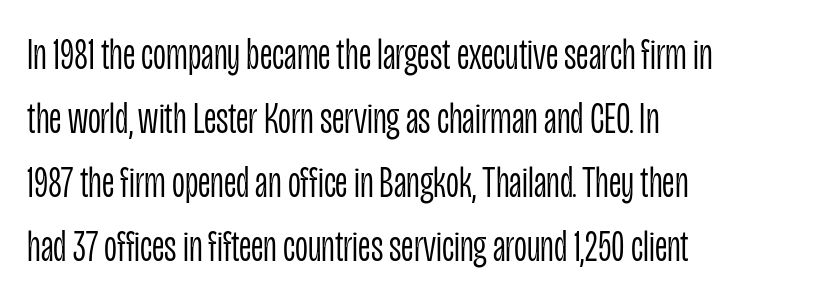
Anything drawn beneath the words? Only blank space. The line texture is even and compact thanks to regular tracking. A typesetter would call this leading conventional body-copy spacing. Compared with a centered layout, this one pins lines to the left instead. Rendered with straight, roman letterforms.
